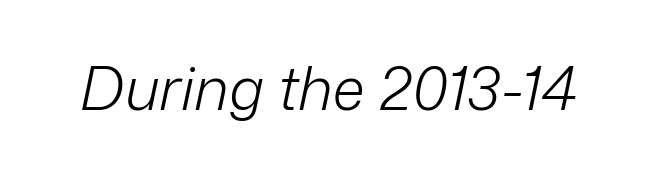
Q: Is the text bold? A: No.
Q: Is the text italic (slanted)? A: Yes, it leans right by about 12 degrees.
Q: Is the text underlined? A: No.
Q: Is the spacing between letters normal or unusually wide? A: Normal.
Q: Width (condensed, normal, or wide)? A: Normal.
Q: Stroke contrast? A: Low.
Q: x-height? A: Medium.
Q: Monospaced? A: No.
